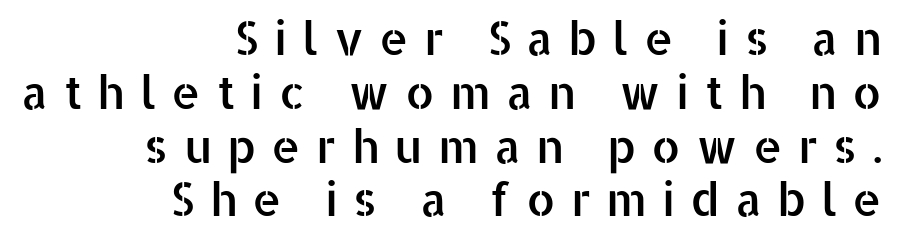
{"serif": "no", "italic": "no", "width": "normal", "stroke_contrast": "low", "x_height": "medium", "monospaced": "no", "underline": "no", "align": "right", "line_spacing_ratio": 1.17, "letter_spacing": "wide", "letter_spacing_em": 0.33, "glyph_px": 46}
